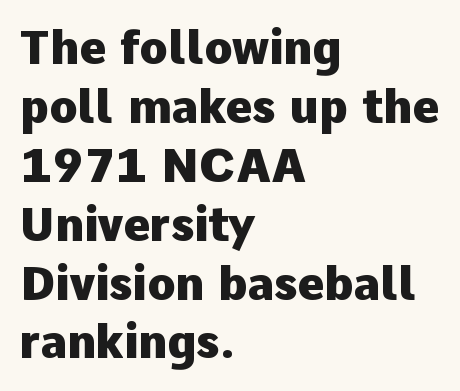
The horizontal fit of the characters is conventional and even. Type style note: lacks serifs. The baseline area is clear. The passage shown stacks its lines at a standard gap.
